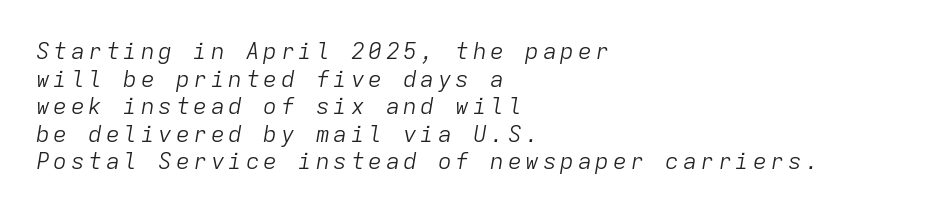
Q: Is the text bold? A: No.
Q: Is the text italic (slanted)? A: Yes, it leans right by about 9 degrees.
Q: Is the text underlined? A: No.
Q: How is the paragraph aligned? A: Left-aligned.
